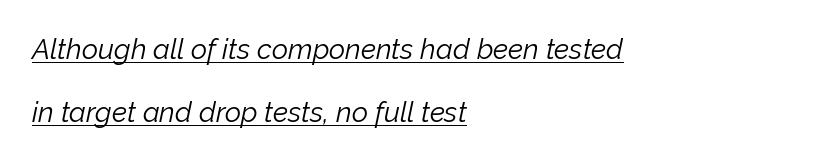
{"italic": "yes", "lean": "right", "slant_degrees": 12, "bold": "no", "weight": "light", "width": "normal", "stroke_contrast": "low", "x_height": "medium", "monospaced": "no", "underline": "yes", "align": "left", "line_spacing": "loose", "line_spacing_ratio": 2.26, "letter_spacing": "normal", "letter_spacing_em": 0.0, "glyph_px": 28}
